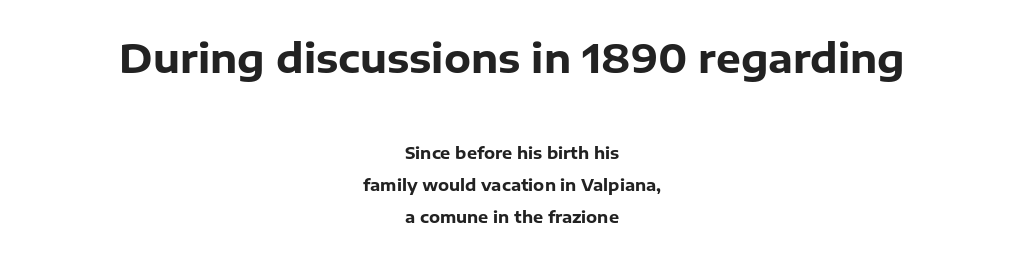
Q: Is the text bold? A: Yes.
Q: Is the text italic (slanted)? A: No, it is upright.
Q: Is the typeface a serif or a sans-serif typeface? A: Sans-serif.
Q: Is the text underlined? A: No.
Q: How is the paragraph aligned? A: Centered.
Q: Is the spacing between letters normal or unusually wide? A: Normal.
Q: Is the spacing between lines tight, normal or loose? A: Loose.
Q: Which block of text is set in a larger size, the first (top) or the second (bottom)? A: The first (top) one.
Q: Width (condensed, normal, or wide)? A: Normal.
Q: Stroke contrast? A: Low.
Q: x-height? A: Medium.
Q: Monospaced? A: No.
